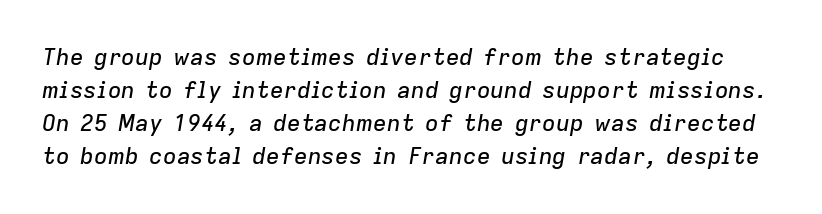
Q: Is the text italic (slanted)? A: Yes, it leans right by about 9 degrees.
Q: Is the text underlined? A: No.
Q: Is the spacing between letters normal or unusually wide? A: Normal.
Q: Is the spacing between lines tight, normal or loose? A: Normal.
